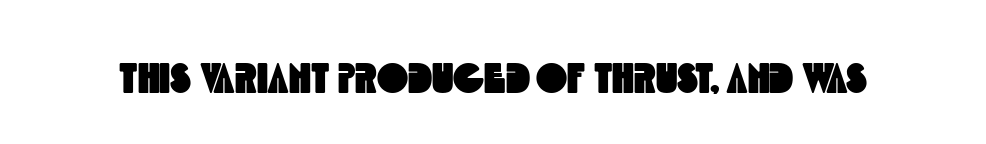
Q: Is the typeface a serif or a sans-serif typeface? A: Sans-serif.
Q: Is the text underlined? A: No.
Q: Is the spacing between letters normal or unusually wide? A: Normal.
Q: Width (condensed, normal, or wide)? A: Condensed.
Q: x-height? A: Large.
Q: Monospaced? A: No.
